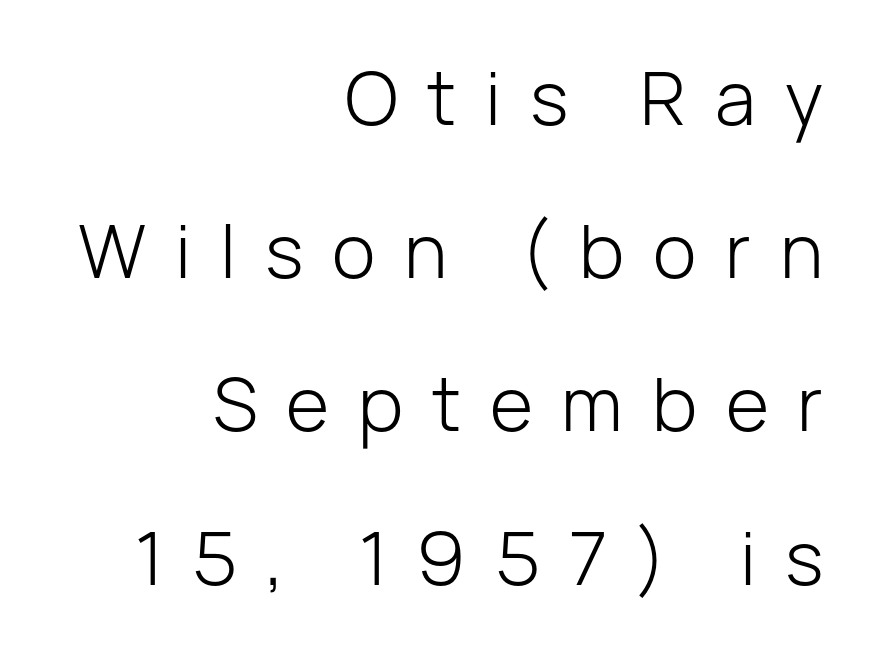
The image shows 74 px light sans-serif type, upright; set right-aligned, loose line spacing (2.07x), unusually wide letter spacing (+0.39 em), not underlined; low stroke contrast and a medium x-height.
